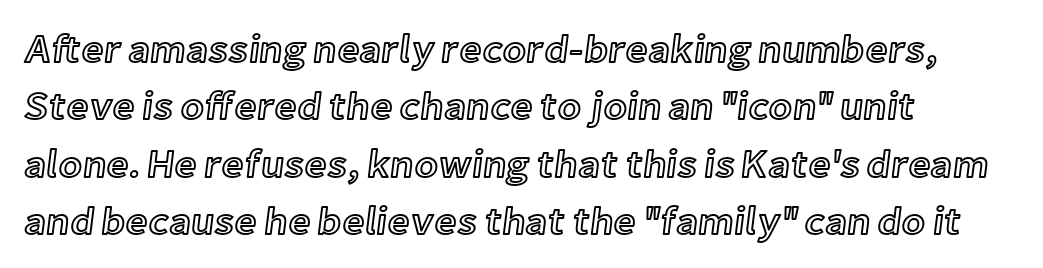
Leading: standard. Clear beneath every line of the passage. The passage shown is typed in a proportional face where columns would drift. The face used here is rendered with its standard letterfit.
